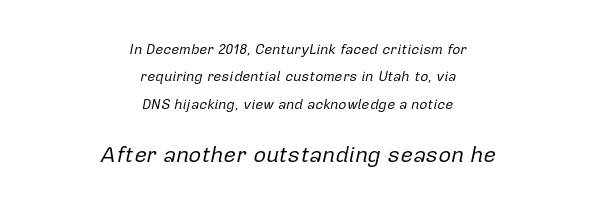
{"italic": "yes", "lean": "right", "slant_degrees": 12, "bold": "no", "underline": "no", "align": "center", "line_spacing": "loose", "line_spacing_ratio": 1.96, "letter_spacing": "normal", "letter_spacing_em": 0.0, "larger_block": "second", "size_ratio": 1.57, "glyph_px": 22}
